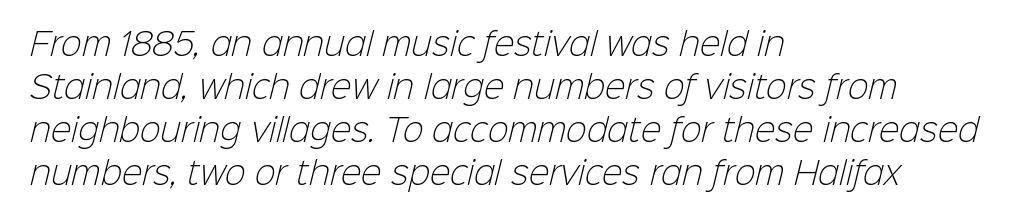
Characters follow at the spacing the type designer built in. The passage shown is not bold in any degree. Each new line begins a customary step beneath the previous one. Any mark beneath the type? The region is blank.
